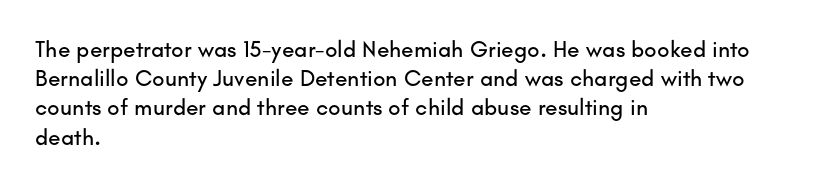
The image shows 23 px text type, upright; set left-aligned, normal line spacing (1.27x), normal letter spacing, not underlined.
